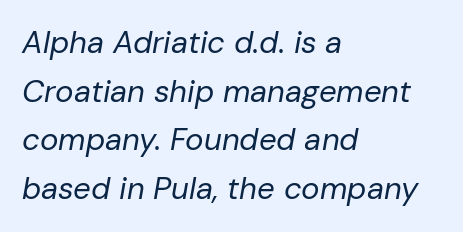
{"italic": "yes", "lean": "right", "slant_degrees": 10, "bold": "no", "weight": "regular", "width": "normal", "stroke_contrast": "low", "x_height": "medium", "monospaced": "no", "underline": "no", "align": "left", "line_spacing": "normal", "line_spacing_ratio": 1.57, "letter_spacing": "normal", "letter_spacing_em": 0.0, "glyph_px": 31}
